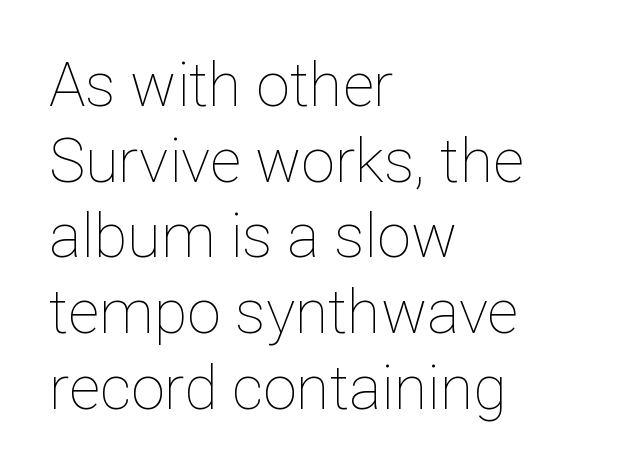
Q: Is the text bold? A: No.
Q: Is the text italic (slanted)? A: No, it is upright.
Q: Is the text underlined? A: No.
Q: How is the paragraph aligned? A: Left-aligned.
Q: Is the spacing between letters normal or unusually wide? A: Normal.
Q: Width (condensed, normal, or wide)? A: Normal.
Q: Stroke contrast? A: Low.
Q: x-height? A: Medium.
Q: Monospaced? A: No.
